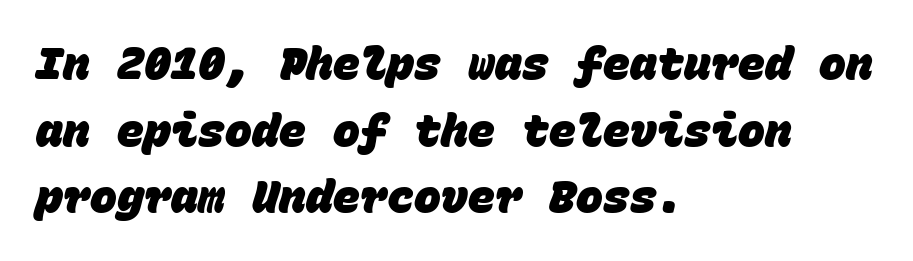
The image shows 45 px heavy sans-serif type, monospaced; set left-aligned, normal line spacing (1.48x), normal letter spacing, not underlined; low stroke contrast and a large x-height.
